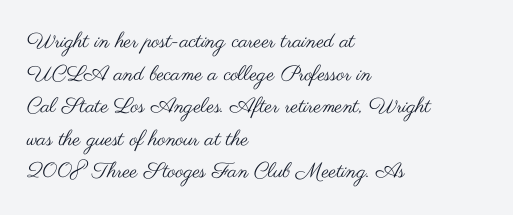
Here the glyphs are tracked normally, forming tight word shapes. Descenders hang freely into open space. Line beginnings align vertically; line endings do not. The rows are spaced the way most documents space them.
